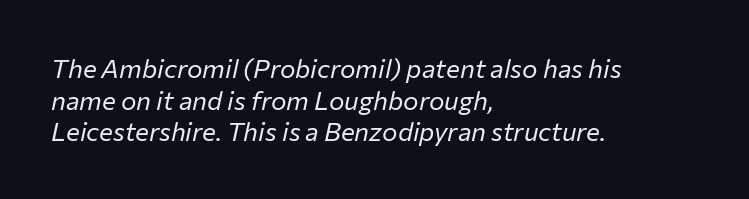
The image shows 26 px text type, italic (leaning right); set left-aligned, line spacing 1.22x, normal letter spacing, not underlined.
